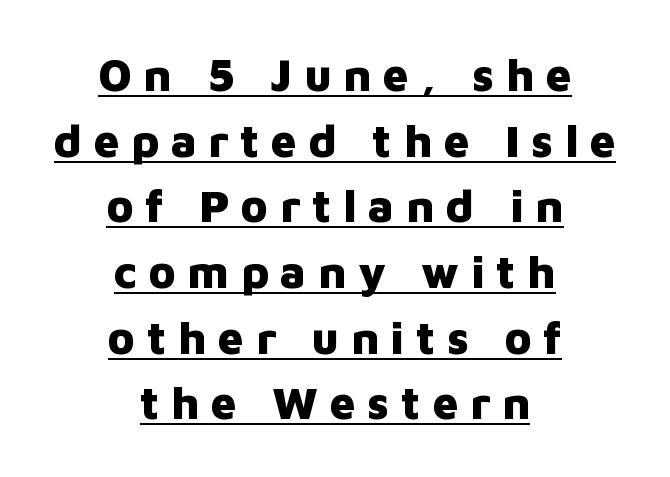
Q: Is the text bold? A: Yes.
Q: Is the text italic (slanted)? A: No, it is upright.
Q: Is the typeface a serif or a sans-serif typeface? A: Sans-serif.
Q: Is the text underlined? A: Yes.
Q: How is the paragraph aligned? A: Centered.
Q: Is the spacing between letters normal or unusually wide? A: Unusually wide.
Q: Is the spacing between lines tight, normal or loose? A: Normal.
Q: Width (condensed, normal, or wide)? A: Normal.
Q: Stroke contrast? A: Low.
Q: x-height? A: Medium.
Q: Monospaced? A: No.
